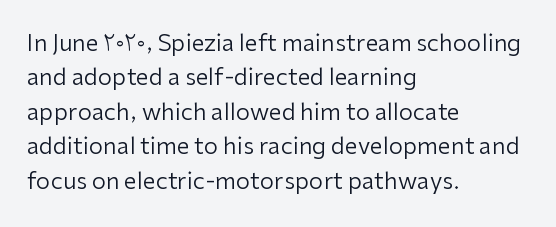
The image shows 23 px text type, upright; set left-aligned, normal line spacing (1.5x), normal letter spacing, not underlined.
